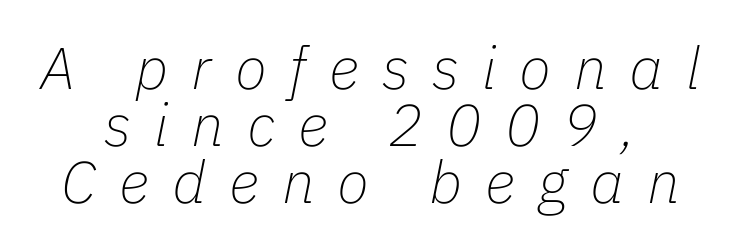
These lines are rendered in a variable-pitch font. Style check: oblique. Just letters on the line, the space beneath them empty. The letterforms stand isolated, each surrounded by extra space.
